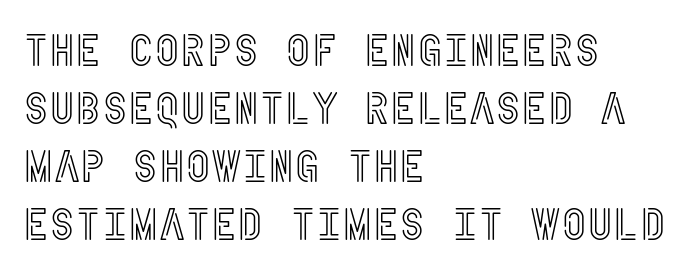
The image shows 45 px condensed type, upright; set left-aligned, normal line spacing (1.29x), normal letter spacing, not underlined; a large x-height.
